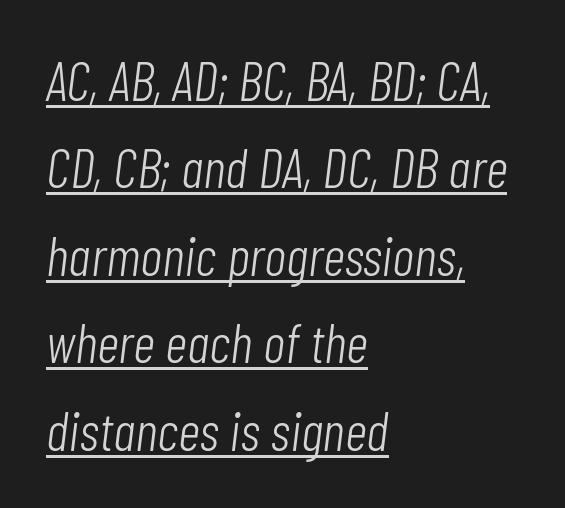
{"italic": "yes", "lean": "right", "slant_degrees": 7, "bold": "no", "weight": "light", "width": "condensed", "stroke_contrast": "low", "x_height": "medium", "monospaced": "no", "underline": "yes", "align": "left", "line_spacing": "normal", "line_spacing_ratio": 1.59, "letter_spacing": "normal", "letter_spacing_em": 0.0, "glyph_px": 55}
